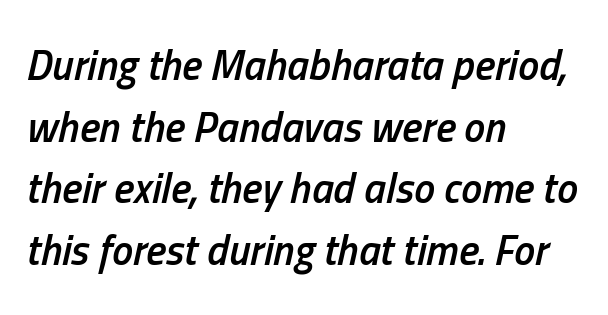
Tracking value appears to be zero — textbook default spacing. The passage is arranged the way most books set body copy — flush left. The string is rendered with underlining switched off. The whole block is typeset with a tilt. The vertical gap from one line to the next is medium.
